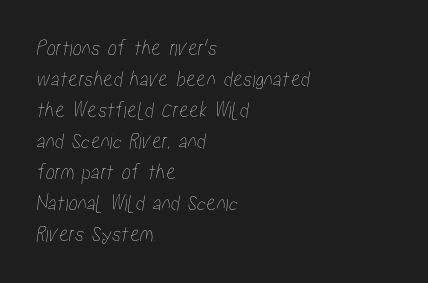
The image shows 23 px text type; set left-aligned, normal line spacing (1.35x), normal letter spacing, not underlined.
